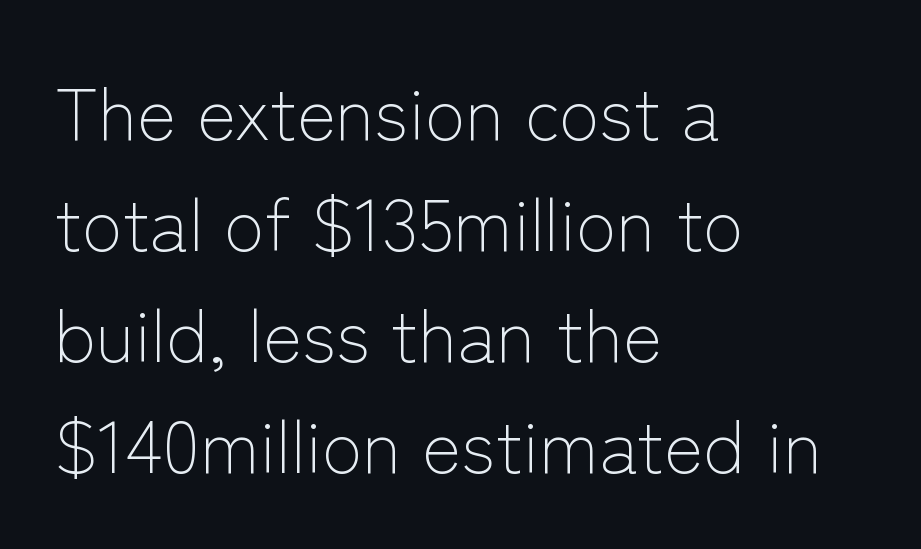
{"serif": "no", "italic": "no", "bold": "no", "weight": "light", "width": "normal", "stroke_contrast": "low", "x_height": "medium", "monospaced": "no", "underline": "no", "align": "left", "line_spacing": "normal", "line_spacing_ratio": 1.5, "letter_spacing": "normal", "letter_spacing_em": 0.0, "glyph_px": 74}
